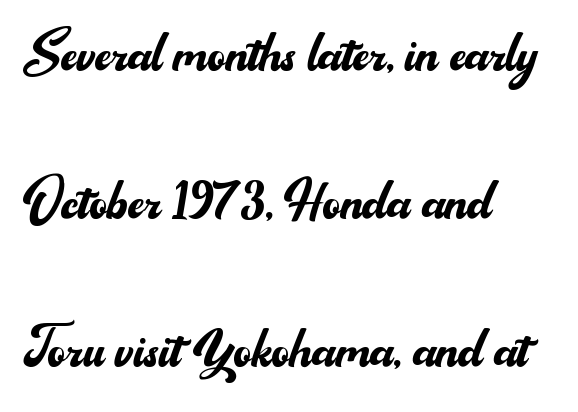
The image shows 68 px regular-weight sans-serif type; set left-aligned, loose line spacing (2.18x), normal letter spacing, not underlined; medium stroke contrast and a small x-height.
